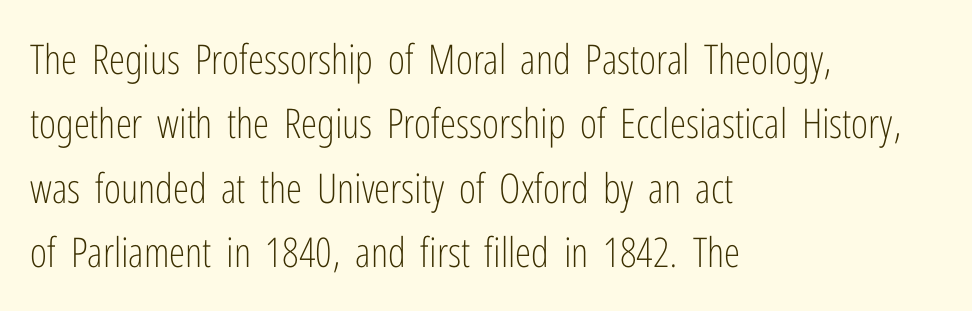
The lettering stays uniformly vertical, giving the passage a roman look. A normal amount of white space separates one row of letters from the next. The text was rendered using a sans face with plain stroke endings. The rendering uses natural spacing where letterforms have individual widths. Is the type heavy? It reads as light-to-regular instead. A student would call this left alignment; a typographer would say flush left, rag right.
